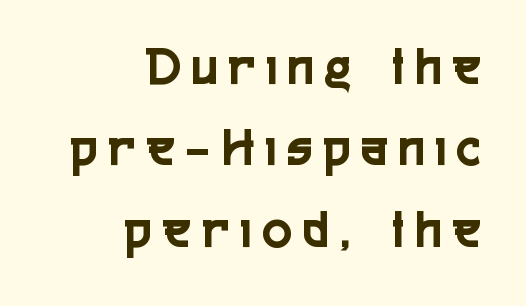
Q: Is the text italic (slanted)? A: No, it is upright.
Q: Is the typeface a serif or a sans-serif typeface? A: Sans-serif.
Q: Is the text underlined? A: No.
Q: How is the paragraph aligned? A: Right-aligned.
Q: Is the spacing between letters normal or unusually wide? A: Unusually wide.
Q: Is the spacing between lines tight, normal or loose? A: Normal.
Q: Width (condensed, normal, or wide)? A: Condensed.
Q: x-height? A: Medium.
Q: Monospaced? A: No.
